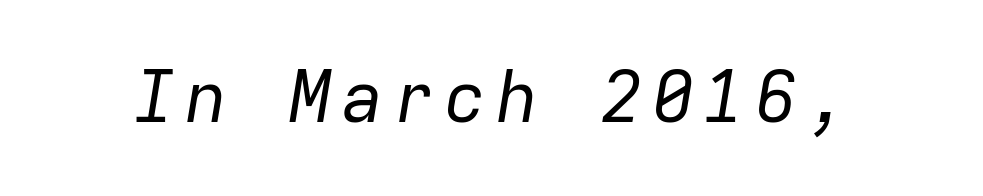
The letters look calm and open, with moderate or lighter stems. Here the designer chose a console-style face with uniform glyph widths. Anything drawn beneath the words? Only blank space. Observe the lean: these are italic letterforms.
